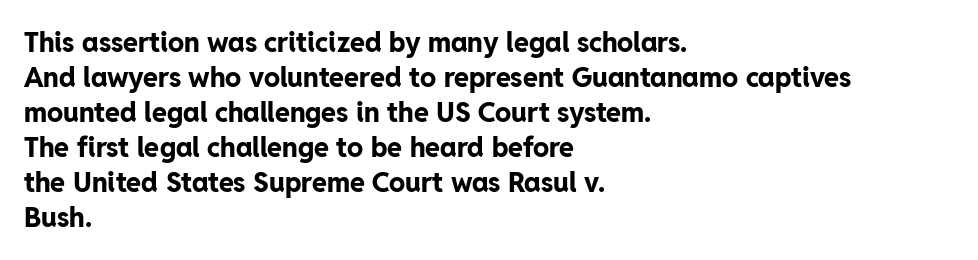
Q: Is the text bold? A: Yes.
Q: Is the text italic (slanted)? A: No, it is upright.
Q: Is the text underlined? A: No.
Q: How is the paragraph aligned? A: Left-aligned.
Q: Is the spacing between letters normal or unusually wide? A: Normal.
Q: Is the spacing between lines tight, normal or loose? A: Normal.
